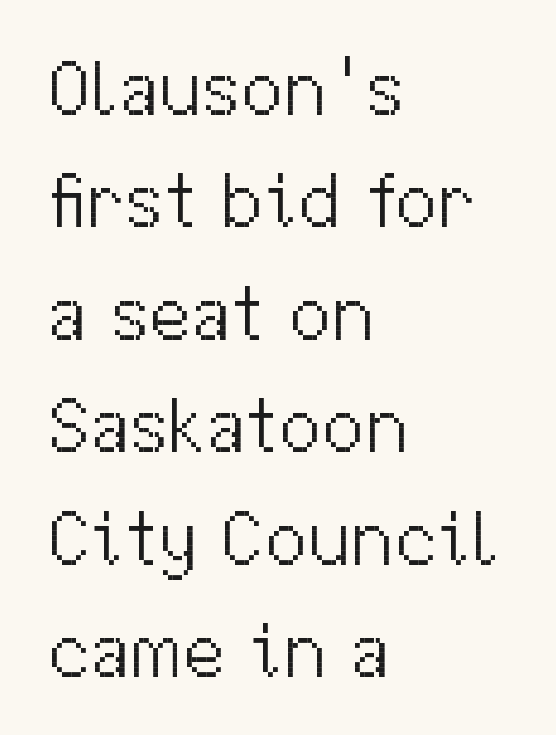
The type family on display is of the sans-serif kind. Beneath every word, the page is bare. Where is the straight margin? On the left. What stands out about the letter spacing? Nothing — it is the standard amount. Weight: in the light-to-regular range. One glance says typical: line gaps are just what's usual.
